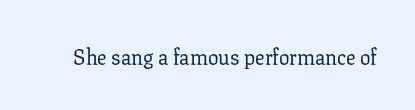
Q: Is the text bold? A: No.
Q: Is the text italic (slanted)? A: No, it is upright.
Q: Is the text underlined? A: No.
Q: Is the spacing between letters normal or unusually wide? A: Normal.
